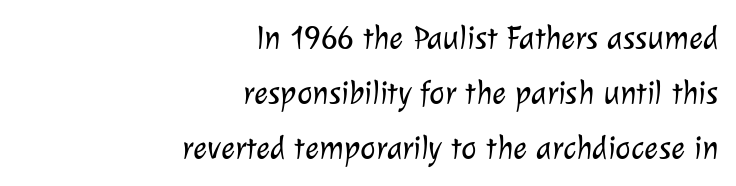
The image shows 33 px light sans-serif type; set right-aligned, normal line spacing (1.66x), normal letter spacing, not underlined; low stroke contrast and a medium x-height.
